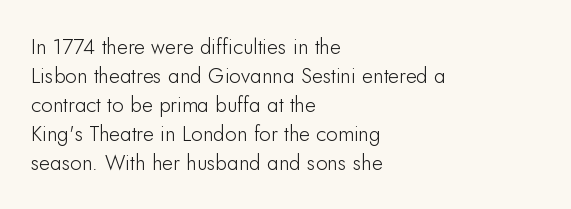
The image shows 21 px text type, upright; set left-aligned, normal line spacing (1.38x), normal letter spacing, not underlined.
